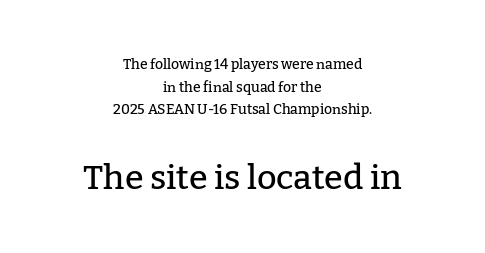
Q: Is the text italic (slanted)? A: No, it is upright.
Q: Is the typeface a serif or a sans-serif typeface? A: Serif.
Q: Is the text underlined? A: No.
Q: How is the paragraph aligned? A: Centered.
Q: Is the spacing between letters normal or unusually wide? A: Normal.
Q: Is the spacing between lines tight, normal or loose? A: Normal.
Q: Which block of text is set in a larger size, the first (top) or the second (bottom)? A: The second (bottom) one.
Q: Width (condensed, normal, or wide)? A: Normal.
Q: Stroke contrast? A: Low.
Q: x-height? A: Medium.
Q: Monospaced? A: No.
